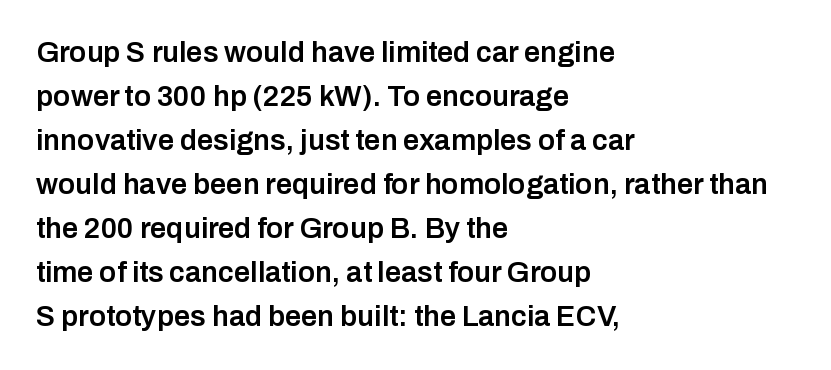
{"serif": "no", "italic": "no", "bold": "semi", "weight": "semibold", "width": "normal", "stroke_contrast": "low", "x_height": "medium", "monospaced": "no", "underline": "no", "align": "left", "line_spacing": "normal", "line_spacing_ratio": 1.52, "letter_spacing": "normal", "letter_spacing_em": 0.0, "glyph_px": 29}
